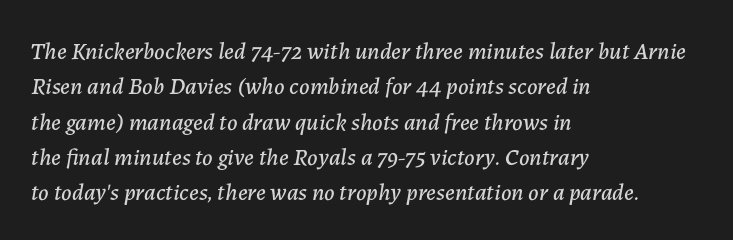
The foot of each line stays bare and open. Short and long lines alike share a common starting point at left. The line texture is even and compact thanks to regular tracking. Rendered with sloped, italic letterforms. The passage shown stacks its lines at a standard gap.
